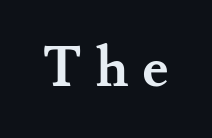
Q: Is the text bold? A: Yes.
Q: Is the text italic (slanted)? A: No, it is upright.
Q: Is the typeface a serif or a sans-serif typeface? A: Serif.
Q: Is the text underlined? A: No.
Q: Is the spacing between letters normal or unusually wide? A: Unusually wide.
Q: Width (condensed, normal, or wide)? A: Normal.
Q: Stroke contrast? A: Medium.
Q: x-height? A: Small.
Q: Monospaced? A: No.
